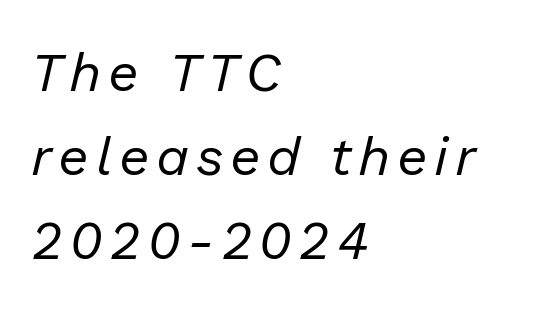
{"italic": "yes", "lean": "right", "slant_degrees": 13, "bold": "no", "weight": "regular", "width": "normal", "stroke_contrast": "low", "x_height": "medium", "monospaced": "no", "underline": "no", "align": "left", "line_spacing": "normal", "line_spacing_ratio": 1.56, "glyph_px": 54}
